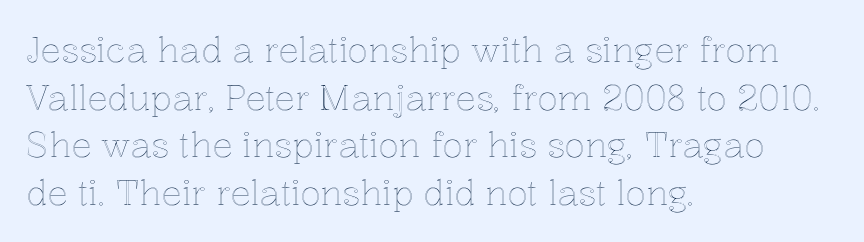
{"italic": "no", "width": "normal", "x_height": "medium", "monospaced": "no", "underline": "no", "align": "left", "line_spacing": "normal", "line_spacing_ratio": 1.4, "letter_spacing": "normal", "letter_spacing_em": 0.0, "glyph_px": 34}
